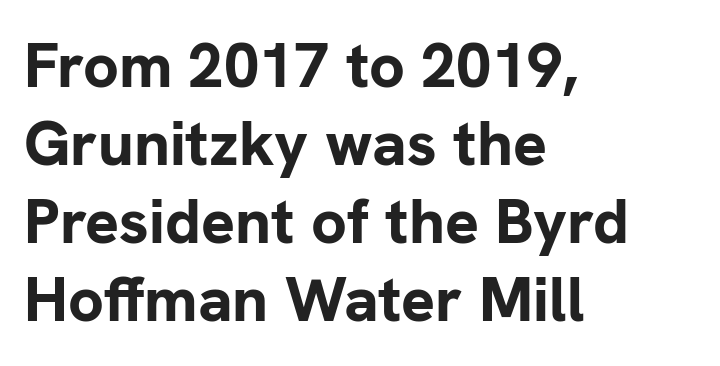
{"serif": "no", "italic": "no", "bold": "yes", "weight": "bold", "width": "normal", "stroke_contrast": "low", "x_height": "medium", "monospaced": "no", "underline": "no", "align": "left", "line_spacing_ratio": 1.24, "letter_spacing": "normal", "letter_spacing_em": 0.0, "glyph_px": 63}
